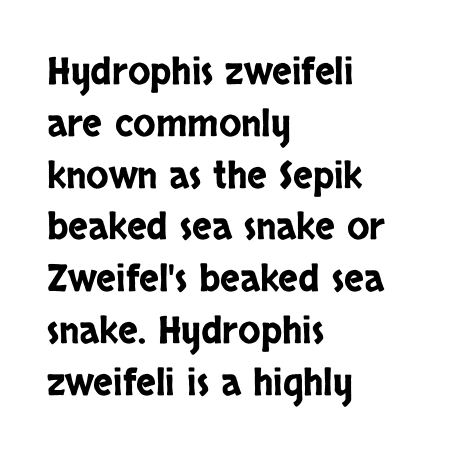
Q: Is the text italic (slanted)? A: No, it is upright.
Q: Is the typeface a serif or a sans-serif typeface? A: Sans-serif.
Q: Is the text underlined? A: No.
Q: How is the paragraph aligned? A: Left-aligned.
Q: Is the spacing between letters normal or unusually wide? A: Normal.
Q: Is the spacing between lines tight, normal or loose? A: Normal.
Q: Width (condensed, normal, or wide)? A: Condensed.
Q: Stroke contrast? A: Low.
Q: x-height? A: Large.
Q: Monospaced? A: No.
